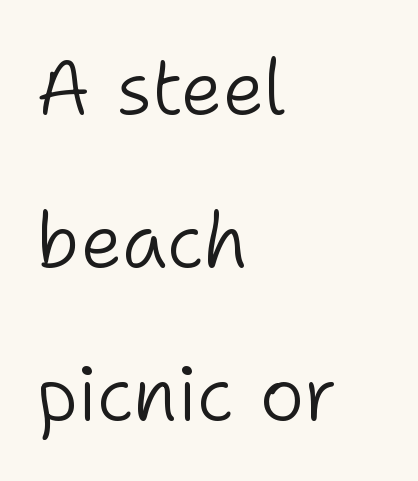
{"serif": "no", "italic": "no", "bold": "no", "weight": "light", "width": "normal", "stroke_contrast": "low", "x_height": "medium", "monospaced": "no", "underline": "no", "align": "left", "line_spacing": "loose", "line_spacing_ratio": 2.01, "letter_spacing": "normal", "letter_spacing_em": 0.0, "glyph_px": 76}
